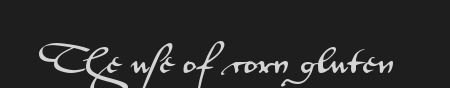
Underlining? Definitely not there. Check where the strokes stop: nothing finishes them off — pure sans. The letterforms sit shoulder to shoulder at normal distance. Here the designer chose a conventional face with non-uniform glyph widths.
